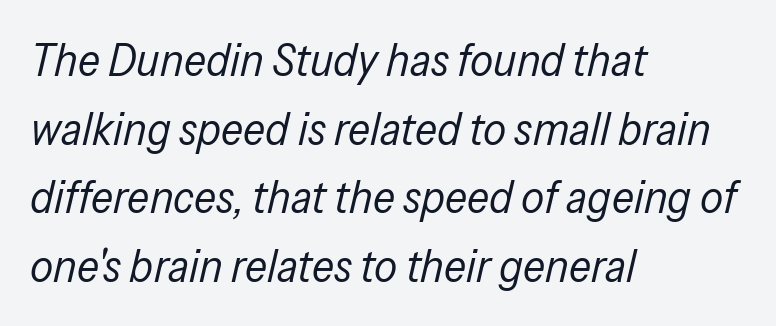
Q: Is the text bold? A: No.
Q: Is the text italic (slanted)? A: Yes, it leans right by about 13 degrees.
Q: Is the text underlined? A: No.
Q: How is the paragraph aligned? A: Left-aligned.
Q: Is the spacing between letters normal or unusually wide? A: Normal.
Q: Is the spacing between lines tight, normal or loose? A: Normal.
Q: Width (condensed, normal, or wide)? A: Condensed.
Q: Stroke contrast? A: Low.
Q: x-height? A: Medium.
Q: Monospaced? A: No.
